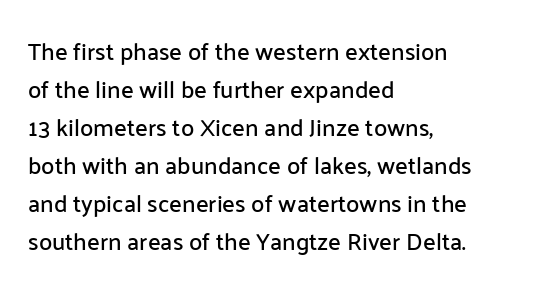
{"italic": "no", "underline": "no", "align": "left", "line_spacing": "normal", "line_spacing_ratio": 1.58, "letter_spacing": "normal", "letter_spacing_em": 0.0, "glyph_px": 24}
